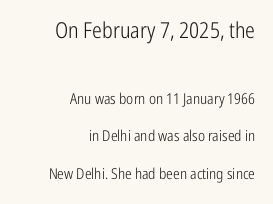
Q: Is the text bold? A: No.
Q: Is the text italic (slanted)? A: No, it is upright.
Q: Is the text underlined? A: No.
Q: How is the paragraph aligned? A: Right-aligned.
Q: Is the spacing between letters normal or unusually wide? A: Normal.
Q: Is the spacing between lines tight, normal or loose? A: Loose.
Q: Which block of text is set in a larger size, the first (top) or the second (bottom)? A: The first (top) one.
